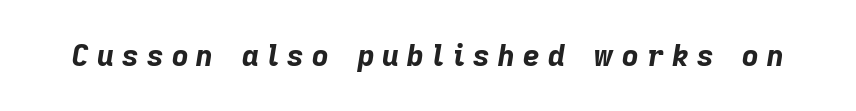
Q: Is the text bold? A: Yes.
Q: Is the text italic (slanted)? A: Yes, it leans right by about 9 degrees.
Q: Is the text underlined? A: No.
Q: Is the spacing between letters normal or unusually wide? A: Unusually wide.
Q: Width (condensed, normal, or wide)? A: Normal.
Q: Stroke contrast? A: Low.
Q: x-height? A: Medium.
Q: Monospaced? A: No.
